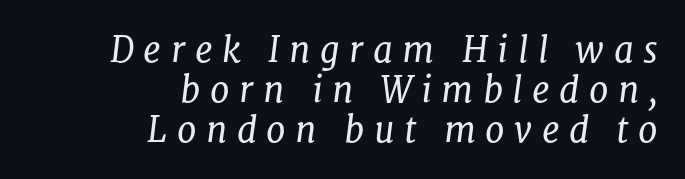
An italicized treatment has been applied to the whole sample. The rendering uses natural spacing where letterforms have individual widths. Does extra space separate the letters? Yes, quite a lot of it. These glyphs show unthickened strokes, regular width or finer. Each line ends at the same right margin while the left side varies. The words here are not underlined.
